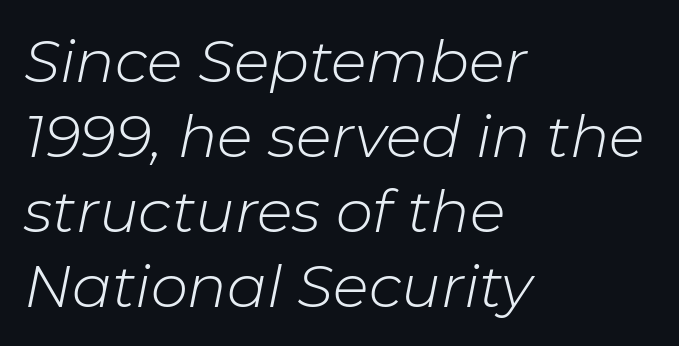
Q: Is the text bold? A: No.
Q: Is the text italic (slanted)? A: Yes, it leans right by about 11 degrees.
Q: Is the text underlined? A: No.
Q: How is the paragraph aligned? A: Left-aligned.
Q: Is the spacing between letters normal or unusually wide? A: Normal.
Q: Is the spacing between lines tight, normal or loose? A: Normal.
Q: Width (condensed, normal, or wide)? A: Normal.
Q: Stroke contrast? A: Low.
Q: x-height? A: Medium.
Q: Monospaced? A: No.
